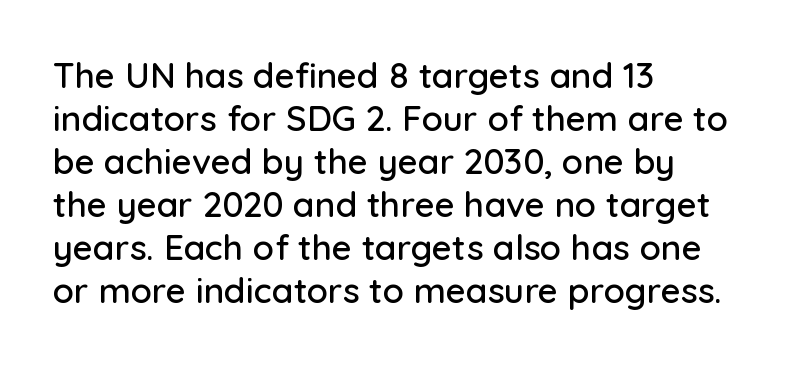
The image shows 35 px sans-serif type, upright; set left-aligned, line spacing 1.23x, normal letter spacing, not underlined; low stroke contrast and a medium x-height.
